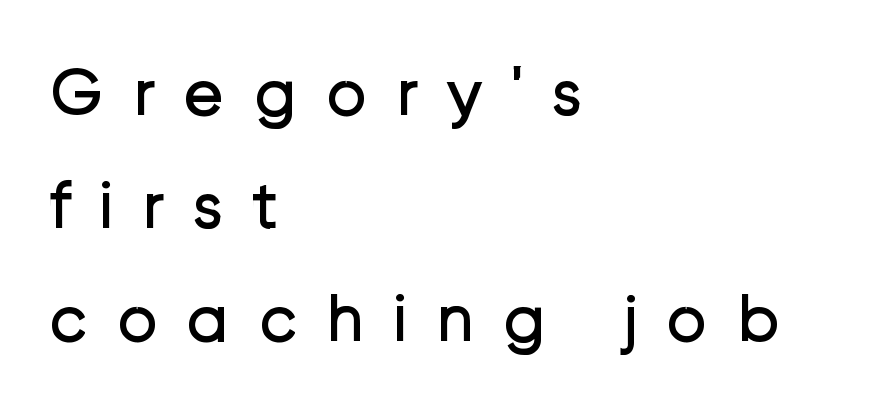
Q: Is the text bold? A: No.
Q: Is the text italic (slanted)? A: No, it is upright.
Q: Is the typeface a serif or a sans-serif typeface? A: Sans-serif.
Q: Is the text underlined? A: No.
Q: How is the paragraph aligned? A: Left-aligned.
Q: Is the spacing between letters normal or unusually wide? A: Unusually wide.
Q: Is the spacing between lines tight, normal or loose? A: Normal.
Q: Width (condensed, normal, or wide)? A: Normal.
Q: Stroke contrast? A: Low.
Q: x-height? A: Medium.
Q: Monospaced? A: No.
